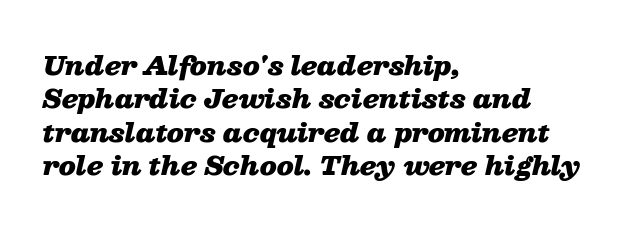
The image shows 25 px bold type, italic (leaning right); set left-aligned, normal line spacing (1.34x), normal letter spacing, not underlined.
